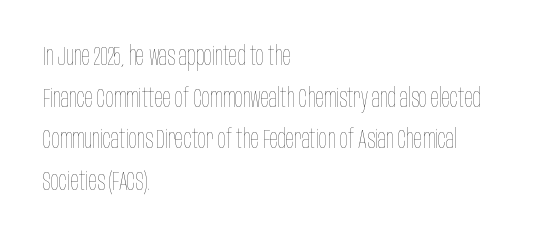
This sample uses an upright cut, with every glyph sitting square on the baseline. Lines of text with bare space underneath. The setting favours the left margin, as ordinary paragraphs usually do. Leading: standard. The typesetting does not lean heavy: it is not bold. You could call the tracking neutral — neither tight nor loose.
